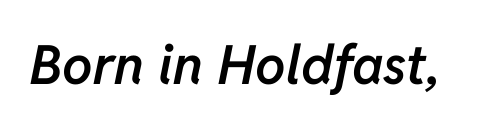
Q: Is the text bold? A: Semi-bold.
Q: Is the text italic (slanted)? A: Yes, it leans right by about 11 degrees.
Q: Is the text underlined? A: No.
Q: Is the spacing between letters normal or unusually wide? A: Normal.
Q: Width (condensed, normal, or wide)? A: Normal.
Q: Stroke contrast? A: Low.
Q: x-height? A: Medium.
Q: Monospaced? A: No.
